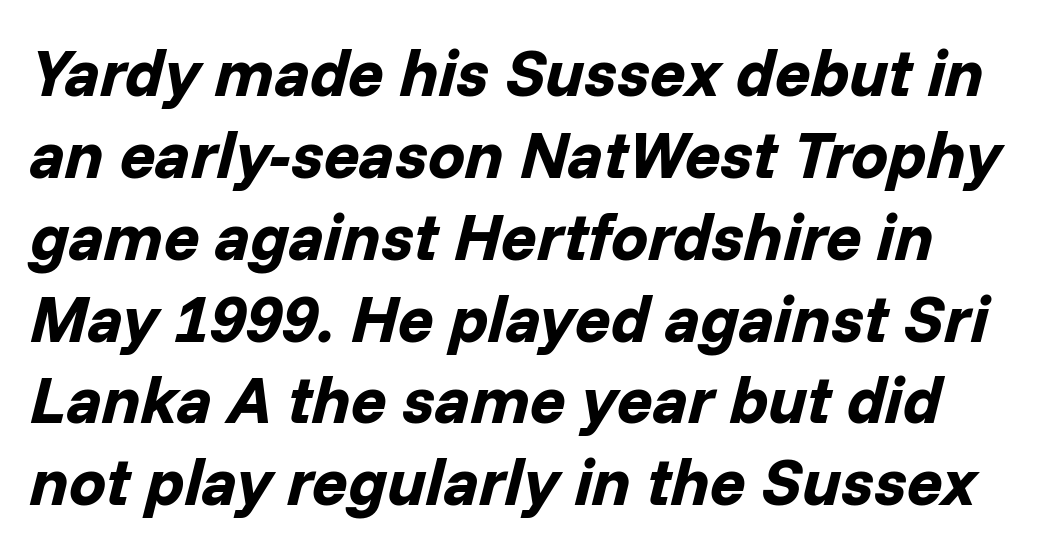
Q: Is the text bold? A: Yes.
Q: Is the text italic (slanted)? A: Yes, it leans right by about 14 degrees.
Q: Is the text underlined? A: No.
Q: Is the spacing between letters normal or unusually wide? A: Normal.
Q: Width (condensed, normal, or wide)? A: Normal.
Q: Stroke contrast? A: Low.
Q: x-height? A: Medium.
Q: Monospaced? A: No.
